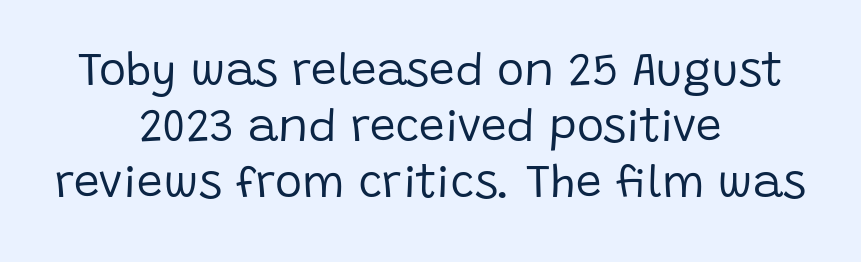
Q: Is the text bold? A: No.
Q: Is the text italic (slanted)? A: No, it is upright.
Q: Is the typeface a serif or a sans-serif typeface? A: Sans-serif.
Q: Is the text underlined? A: No.
Q: How is the paragraph aligned? A: Centered.
Q: Is the spacing between letters normal or unusually wide? A: Normal.
Q: Width (condensed, normal, or wide)? A: Normal.
Q: Stroke contrast? A: Low.
Q: x-height? A: Large.
Q: Monospaced? A: No.
